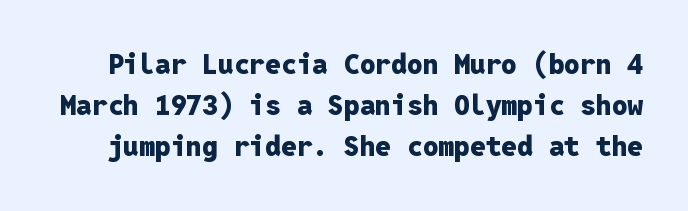
Q: Is the text bold? A: Yes.
Q: Is the text italic (slanted)? A: No, it is upright.
Q: Is the typeface a serif or a sans-serif typeface? A: Sans-serif.
Q: Is the text underlined? A: No.
Q: Is the spacing between letters normal or unusually wide? A: Normal.
Q: Is the spacing between lines tight, normal or loose? A: Normal.
Q: Width (condensed, normal, or wide)? A: Normal.
Q: Stroke contrast? A: Low.
Q: x-height? A: Medium.
Q: Monospaced? A: Yes.
